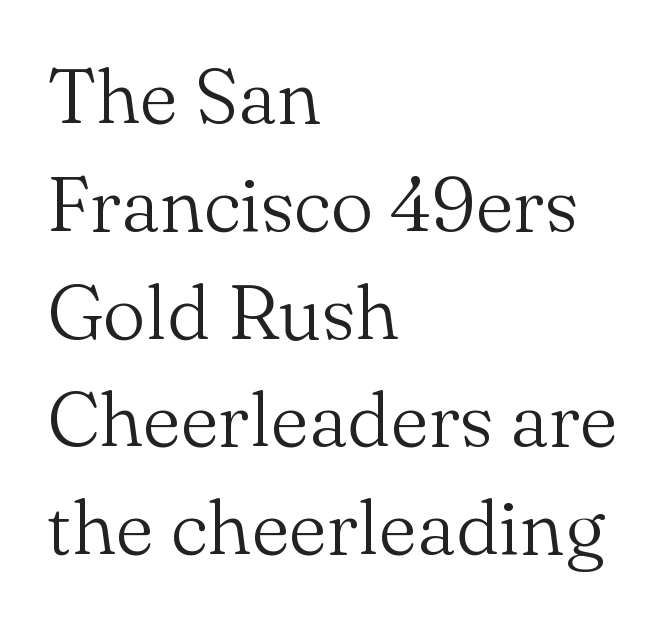
{"serif": "yes", "italic": "no", "bold": "no", "weight": "light", "width": "normal", "stroke_contrast": "medium", "x_height": "small", "monospaced": "no", "underline": "no", "align": "left", "line_spacing": "normal", "line_spacing_ratio": 1.4, "letter_spacing": "normal", "letter_spacing_em": 0.0, "glyph_px": 77}
